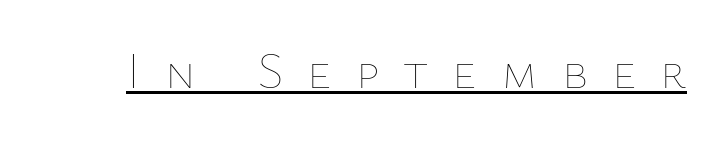
The image shows 52 px thin type, upright; set unusually wide letter spacing (+0.46 em), underlined; low stroke contrast and a medium x-height.
